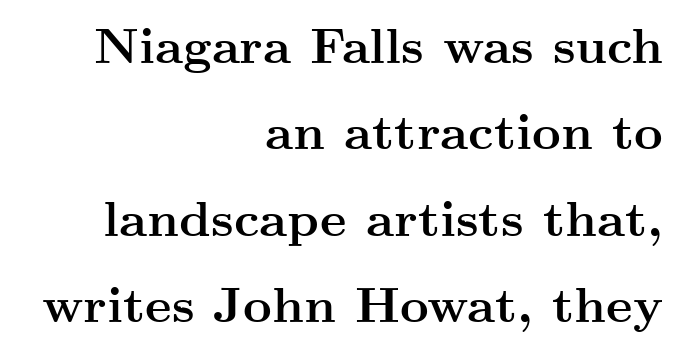
The glyphs are unaccompanied by any horizontal stroke below them. Think of a printed novel: that variable character pitch is what you see here. Thick stems and heavy bowls — unmistakably bold. The setting favours the right margin, as signatures and pull-quotes sometimes do. Inter-character spacing is left at the font's built-in metrics. Posture: upright roman.
